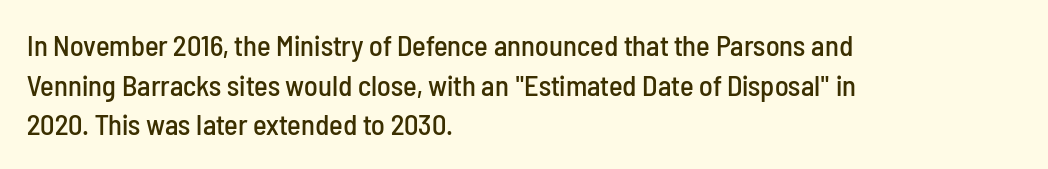
Q: Is the text italic (slanted)? A: No, it is upright.
Q: Is the typeface a serif or a sans-serif typeface? A: Sans-serif.
Q: Is the text underlined? A: No.
Q: How is the paragraph aligned? A: Left-aligned.
Q: Is the spacing between letters normal or unusually wide? A: Normal.
Q: Is the spacing between lines tight, normal or loose? A: Normal.
Q: Width (condensed, normal, or wide)? A: Condensed.
Q: Stroke contrast? A: Low.
Q: x-height? A: Medium.
Q: Monospaced? A: No.
